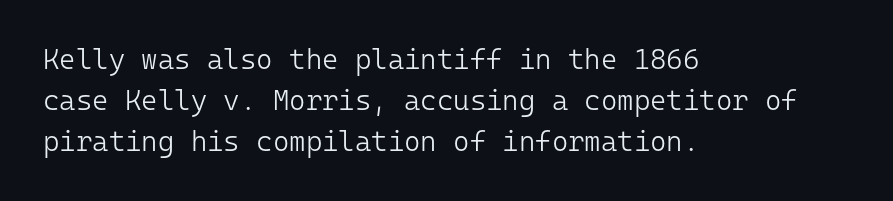
{"serif": "no", "italic": "no", "bold": "no", "weight": "light", "width": "normal", "stroke_contrast": "low", "x_height": "medium", "monospaced": "yes", "underline": "no", "align": "left", "line_spacing": "normal", "line_spacing_ratio": 1.46, "letter_spacing": "normal", "letter_spacing_em": 0.0, "glyph_px": 28}
